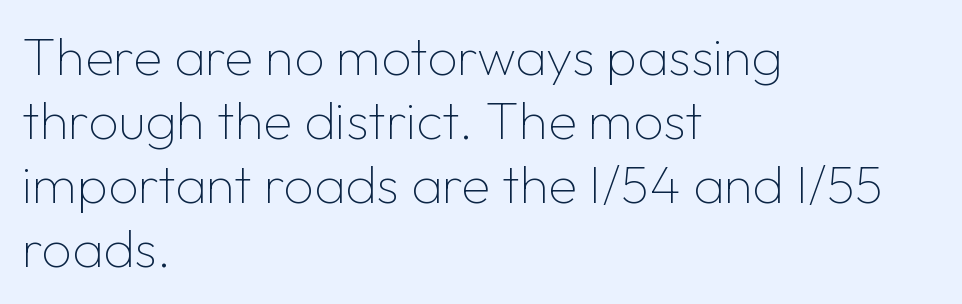
Q: Is the text bold? A: No.
Q: Is the text italic (slanted)? A: No, it is upright.
Q: Is the typeface a serif or a sans-serif typeface? A: Sans-serif.
Q: Is the text underlined? A: No.
Q: How is the paragraph aligned? A: Left-aligned.
Q: Is the spacing between letters normal or unusually wide? A: Normal.
Q: Width (condensed, normal, or wide)? A: Normal.
Q: Stroke contrast? A: Low.
Q: x-height? A: Medium.
Q: Monospaced? A: No.
